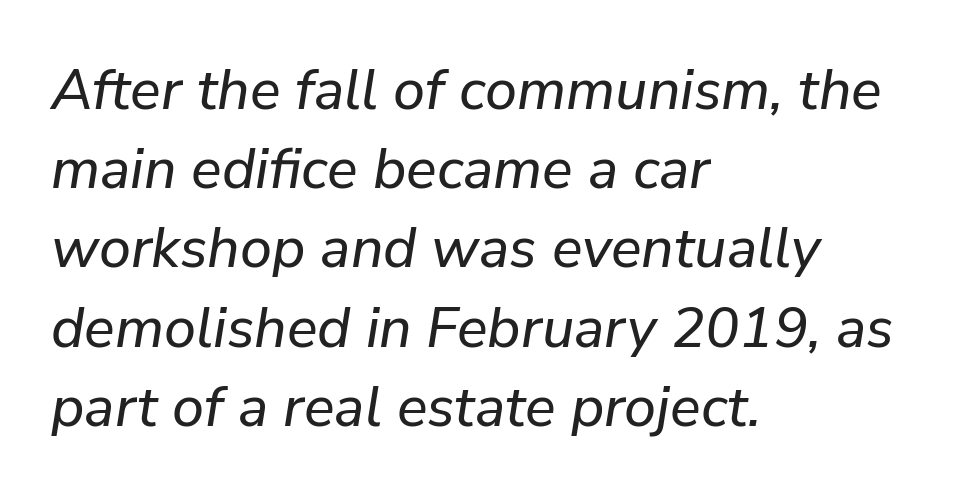
Is there much room between lines? A standard amount, neither cramped nor airy. The compositor pushed each line to the left boundary. Characters follow at the spacing the type designer built in. Descenders are the only things crossing below the line.
